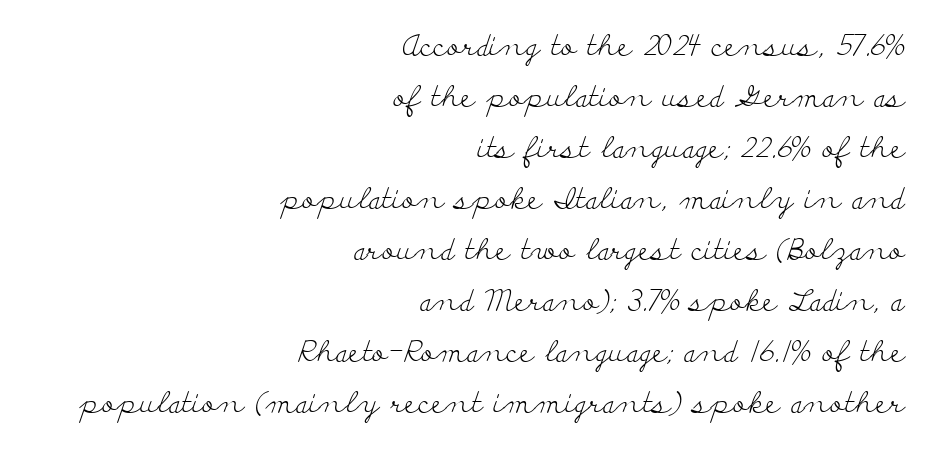
The ragged edge is on the left, which tells us the setting is flush right. Each word holds together tightly as a unit, with standard inter-letter gaps. Do the characters align in a grid? No, the font is proportional.
